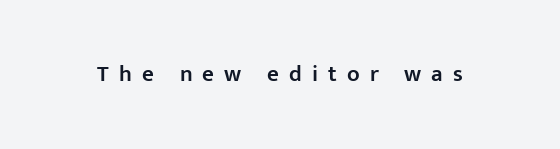
{"italic": "no", "bold": "semi", "underline": "no", "letter_spacing": "wide", "letter_spacing_em": 0.44, "glyph_px": 23}
